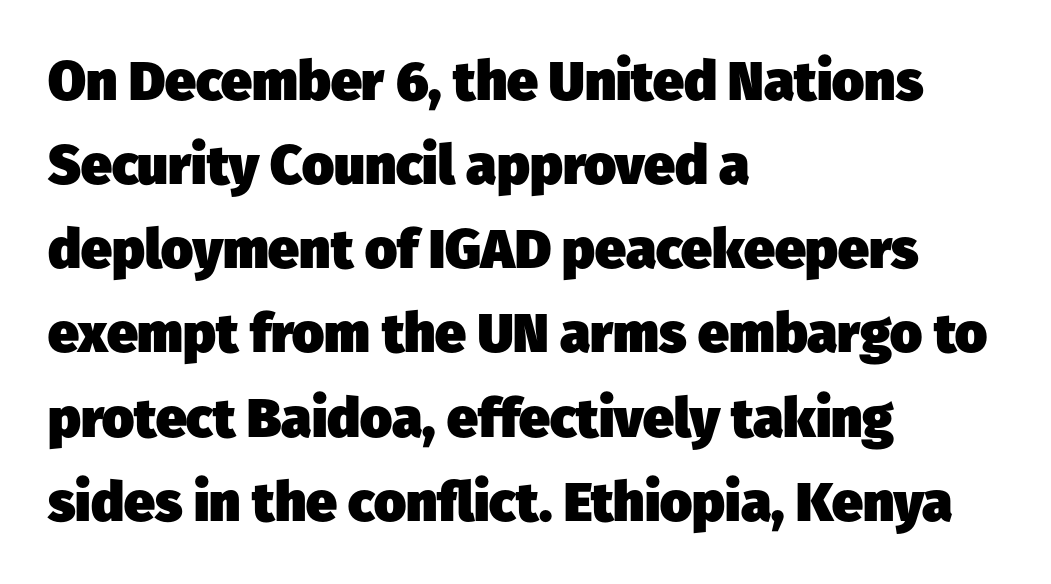
{"serif": "no", "bold": "yes", "weight": "heavy", "width": "normal", "stroke_contrast": "low", "x_height": "medium", "monospaced": "no", "underline": "no", "align": "left", "line_spacing": "normal", "line_spacing_ratio": 1.53, "letter_spacing": "normal", "letter_spacing_em": 0.0, "glyph_px": 55}
